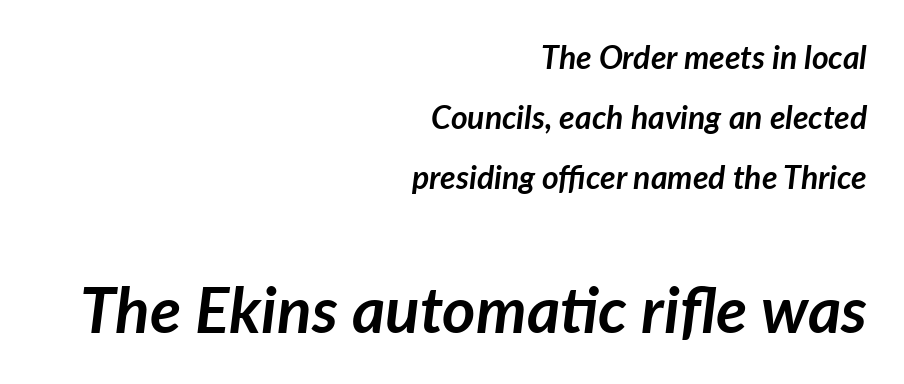
The image shows 64 px semibold type, italic (leaning right); set right-aligned, line spacing 1.88x, normal letter spacing, not underlined; the second (bottom) block is 2.0x larger; low stroke contrast and a medium x-height.
